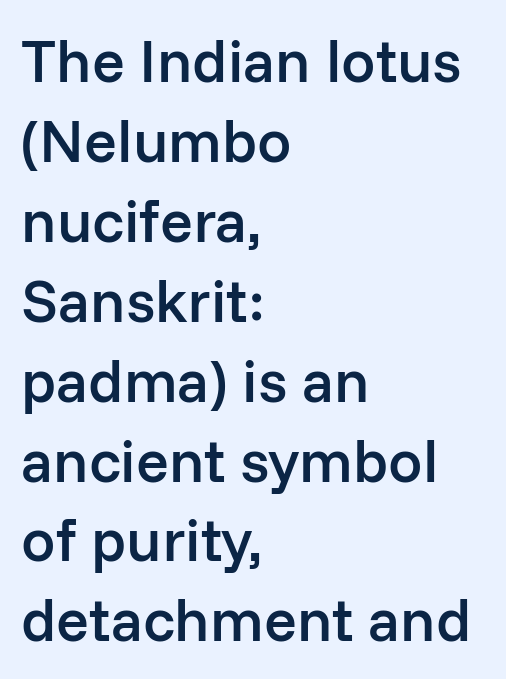
Q: Is the text bold? A: Semi-bold.
Q: Is the text italic (slanted)? A: No, it is upright.
Q: Is the typeface a serif or a sans-serif typeface? A: Sans-serif.
Q: Is the text underlined? A: No.
Q: How is the paragraph aligned? A: Left-aligned.
Q: Is the spacing between letters normal or unusually wide? A: Normal.
Q: Is the spacing between lines tight, normal or loose? A: Normal.
Q: Width (condensed, normal, or wide)? A: Normal.
Q: Stroke contrast? A: Low.
Q: x-height? A: Medium.
Q: Monospaced? A: No.
